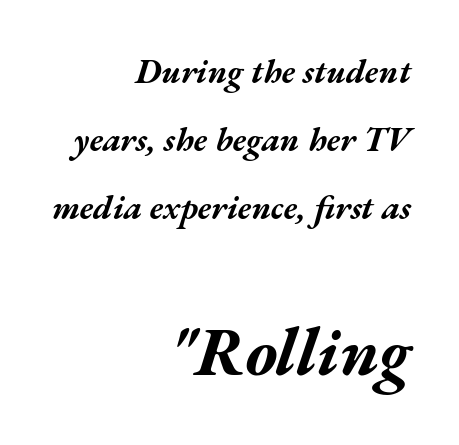
Q: Is the text bold? A: Yes.
Q: Is the text italic (slanted)? A: Yes, it leans right by about 17 degrees.
Q: Is the text underlined? A: No.
Q: How is the paragraph aligned? A: Right-aligned.
Q: Is the spacing between letters normal or unusually wide? A: Normal.
Q: Is the spacing between lines tight, normal or loose? A: Loose.
Q: Which block of text is set in a larger size, the first (top) or the second (bottom)? A: The second (bottom) one.
Q: Width (condensed, normal, or wide)? A: Wide.
Q: Stroke contrast? A: Medium.
Q: x-height? A: Medium.
Q: Monospaced? A: No.
